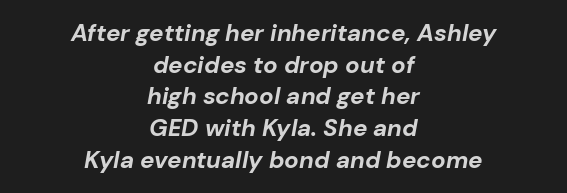
The image shows 24 px bold type, italic (leaning right); set centered, normal line spacing (1.32x), normal letter spacing, not underlined.
